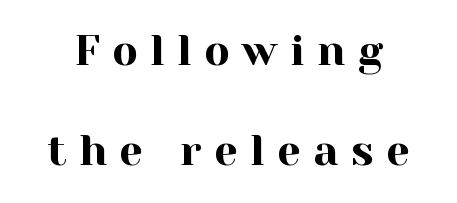
{"serif": "yes", "italic": "no", "width": "normal", "x_height": "medium", "monospaced": "no", "underline": "no", "line_spacing": "loose", "line_spacing_ratio": 2.39, "letter_spacing": "wide", "letter_spacing_em": 0.3, "glyph_px": 42}
